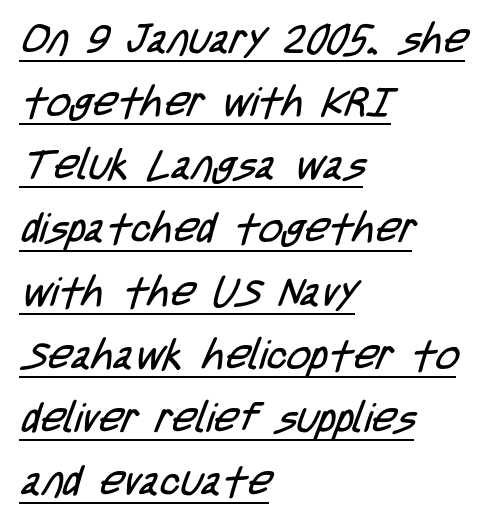
Q: Is the text bold? A: No.
Q: Is the typeface a serif or a sans-serif typeface? A: Sans-serif.
Q: Is the text underlined? A: Yes.
Q: How is the paragraph aligned? A: Left-aligned.
Q: Is the spacing between letters normal or unusually wide? A: Normal.
Q: Is the spacing between lines tight, normal or loose? A: Normal.
Q: Width (condensed, normal, or wide)? A: Condensed.
Q: Stroke contrast? A: Low.
Q: x-height? A: Large.
Q: Monospaced? A: No.
